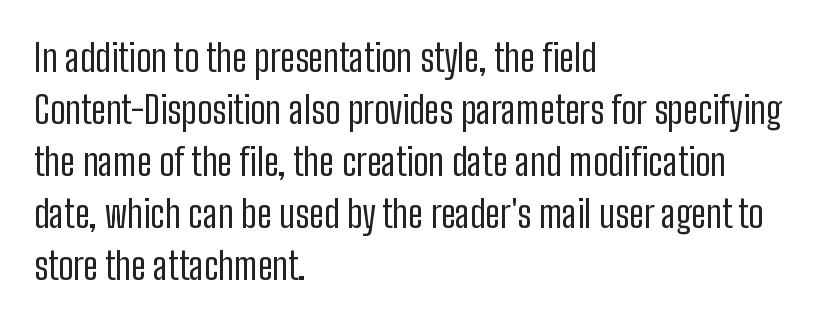
Every character sits straight up, as roman type does. There is no visible air inserted between adjacent glyphs. Stroke mass is kept to a normal reading level or below. Quick note: interline space is typical. The letters carry no serifs — their stems end cleanly without finishing strokes.
